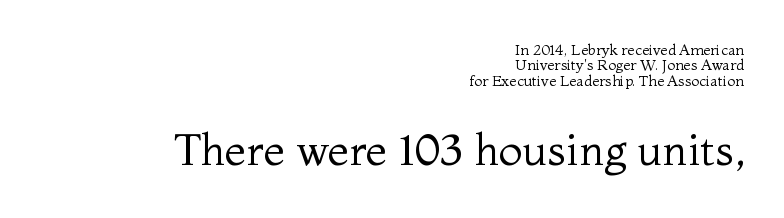
Vertical strokes here are truly vertical. Decoration check: the copy has no underline. Honestly, the letter spacing is just normal — you wouldn't notice it. Typeset ragged left — the right edge is the straight one. The passage shown is not bold in any degree.
